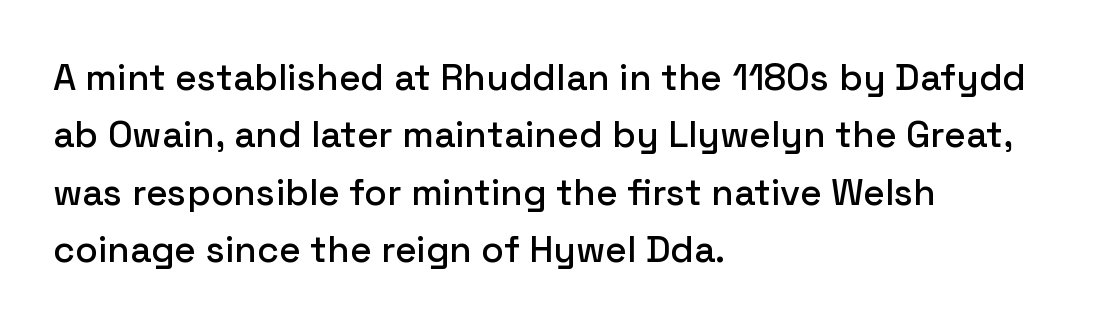
Check where the strokes stop: nothing finishes them off — pure sans. Whoever set this chose a conventional vertical rhythm. Ordinary non-slanted type is in use. Underlining? Definitely not there. Line starts are locked; line ends wander. These lines are rendered in a variable-pitch font.
